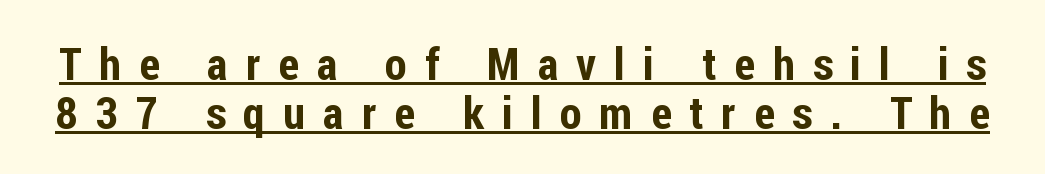
The image shows 45 px condensed sans-serif type, upright; set tight line spacing (1.08x), unusually wide letter spacing (+0.4 em), underlined; low stroke contrast and a medium x-height.
